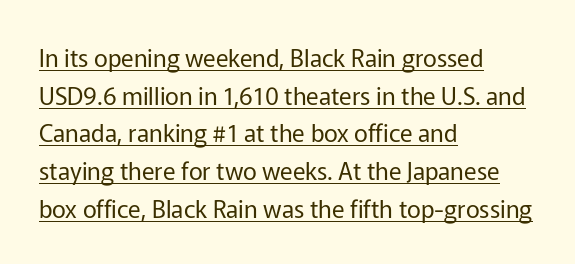
These lines stack with their left ends in a neat column. Italic: no, the glyphs are upright roman. Regular leading. The string is rendered with underlining switched on. The characters are drawn with everyday or finer stroke widths.
